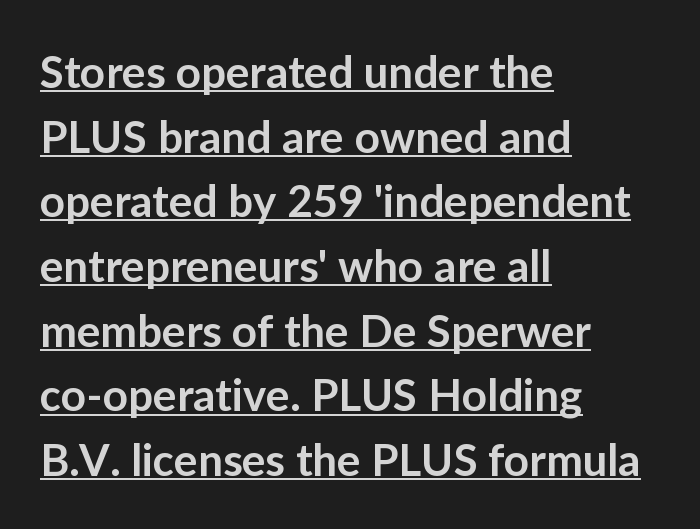
{"serif": "no", "italic": "no", "bold": "semi", "weight": "semibold", "width": "normal", "stroke_contrast": "low", "x_height": "medium", "monospaced": "no", "underline": "yes", "align": "left", "line_spacing": "normal", "line_spacing_ratio": 1.47, "letter_spacing": "normal", "letter_spacing_em": 0.0, "glyph_px": 44}
